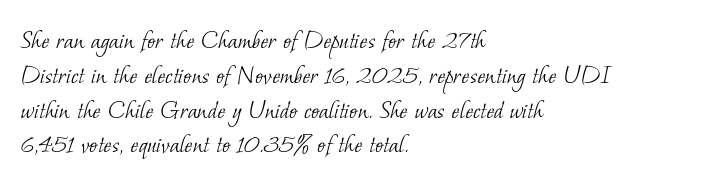
This rendering uses left alignment, leaving the right contour irregular. The cut favours lightness, reaching ordinary text weight at its darkest. Just letters on the line, the space beneath them empty. Inter-character spacing is left at the font's built-in metrics. Normally led — the rows are evenly, conventionally spaced.
